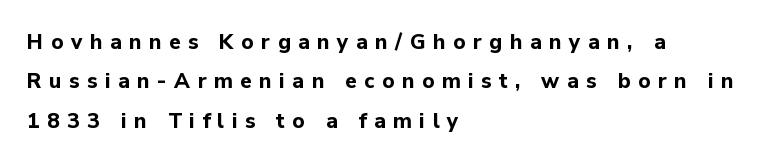
Q: Is the text bold? A: Yes.
Q: Is the text italic (slanted)? A: No, it is upright.
Q: Is the text underlined? A: No.
Q: How is the paragraph aligned? A: Left-aligned.
Q: Is the spacing between letters normal or unusually wide? A: Unusually wide.
